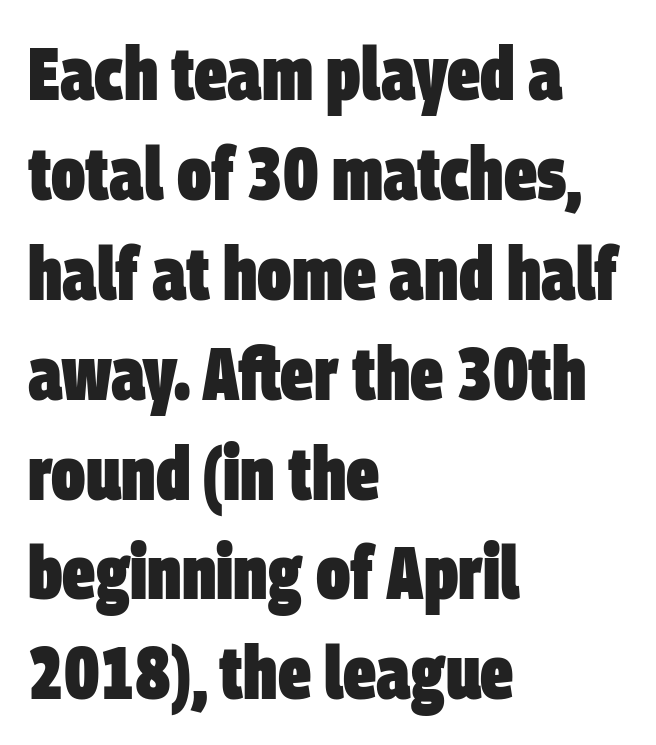
{"serif": "no", "bold": "yes", "weight": "heavy", "width": "condensed", "stroke_contrast": "low", "x_height": "large", "monospaced": "no", "underline": "no", "align": "left", "line_spacing": "normal", "line_spacing_ratio": 1.35, "letter_spacing": "normal", "letter_spacing_em": 0.0, "glyph_px": 74}
